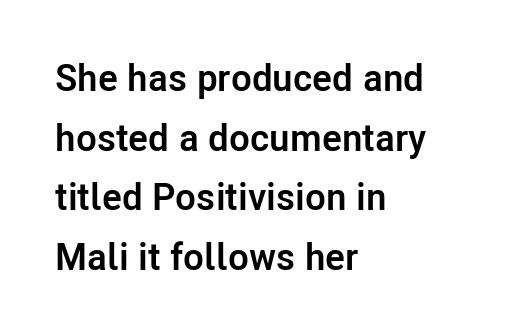
To sum up the face: it is a sans, with no serifs. Every letter is thick-stroked: bold, no question. Every character sits straight up, as roman type does. Clear beneath every line of the passage. These lines are rendered in a variable-pitch font. Compared with typical paragraphs, the rows here are spaced about the same.
